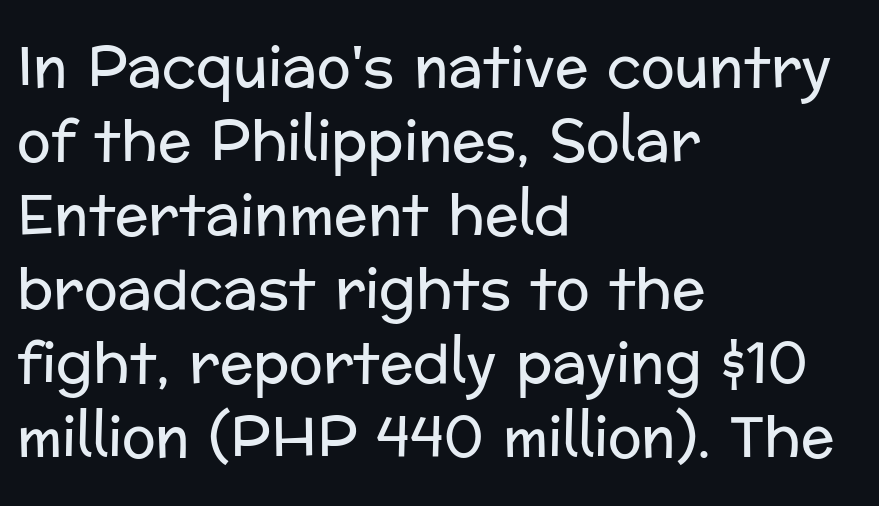
{"serif": "no", "italic": "no", "bold": "no", "weight": "regular", "width": "normal", "stroke_contrast": "low", "x_height": "medium", "monospaced": "no", "underline": "no", "align": "left", "line_spacing": "normal", "line_spacing_ratio": 1.32, "letter_spacing": "normal", "letter_spacing_em": 0.0, "glyph_px": 56}
